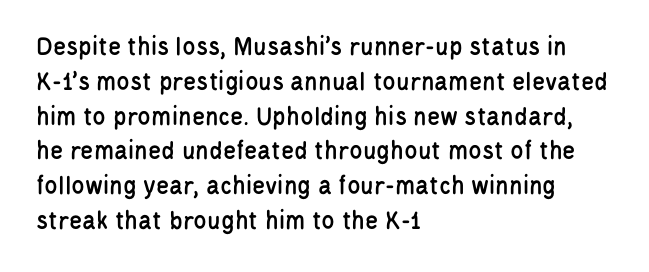
Students, observe: this is what conventionally led text looks like. This sample uses plain, unmodified letter spacing. Nobody drew a line under any word here. The typesetter chose a ragged-right arrangement here. Style check: upright.
